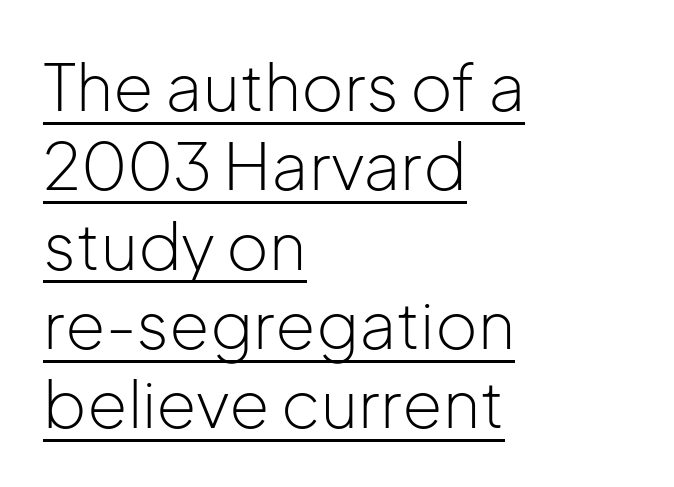
Compared with a typical body face, this is equally light or lighter still. This rendering features underlined lettering. Think of a printed novel: that variable character pitch is what you see here. Where is the straight margin? On the left. You can tell it's not italic because the verticals are truly vertical. Is the letter spacing exaggerated? No — it looks like the ordinary default.
